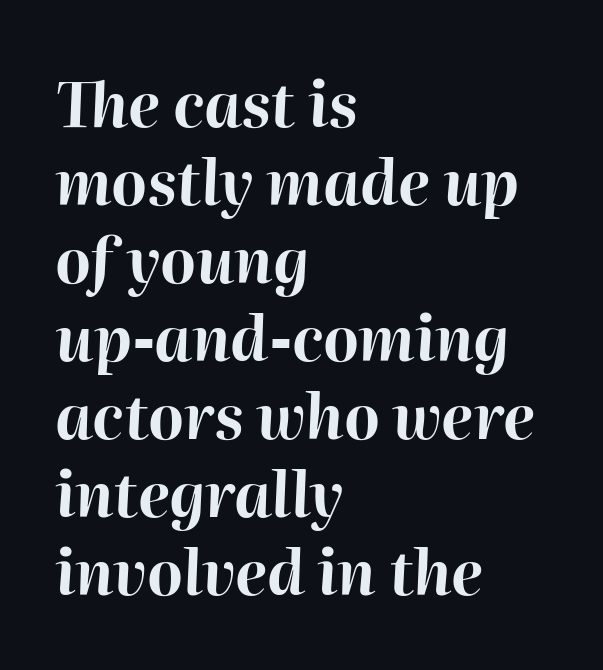
Q: Is the text bold? A: Yes.
Q: Is the text italic (slanted)? A: Yes, it leans right by about 2 degrees.
Q: Is the text underlined? A: No.
Q: How is the paragraph aligned? A: Left-aligned.
Q: Is the spacing between letters normal or unusually wide? A: Normal.
Q: Is the spacing between lines tight, normal or loose? A: Normal.
Q: Width (condensed, normal, or wide)? A: Normal.
Q: Stroke contrast? A: High.
Q: x-height? A: Medium.
Q: Monospaced? A: No.
